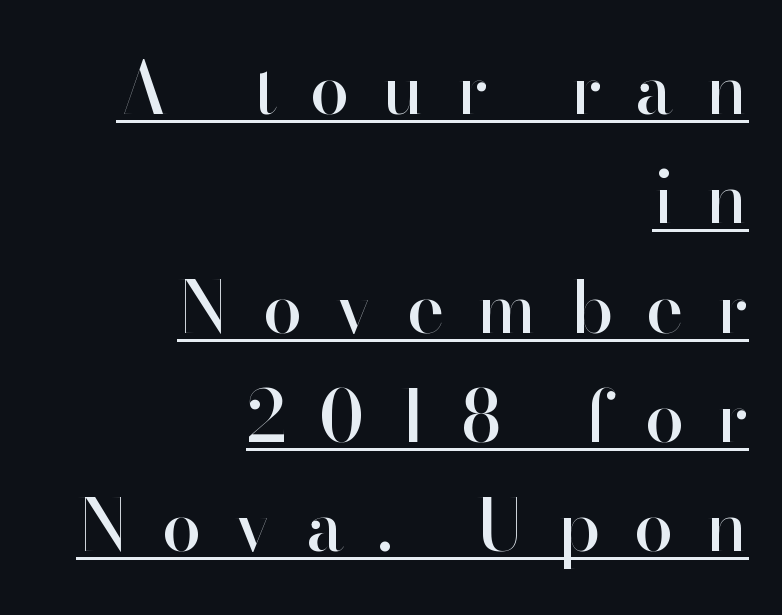
The tracking reads as deliberately expanded to a designer's eye. The rendering uses the underline text-decoration. If you drew a line through each stem, it would be perfectly vertical. Font category for this specimen: sans-serif. Which margin do the lines hug? The right one — the left edge is uneven.
